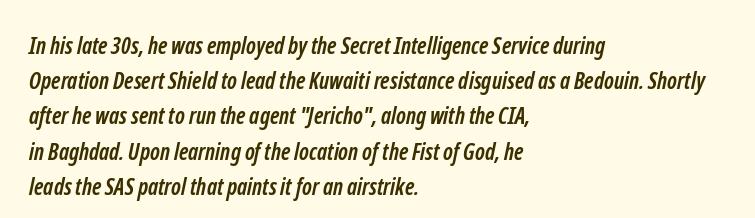
The image shows 23 px bold type; set left-aligned, normal line spacing (1.53x), normal letter spacing, not underlined.
